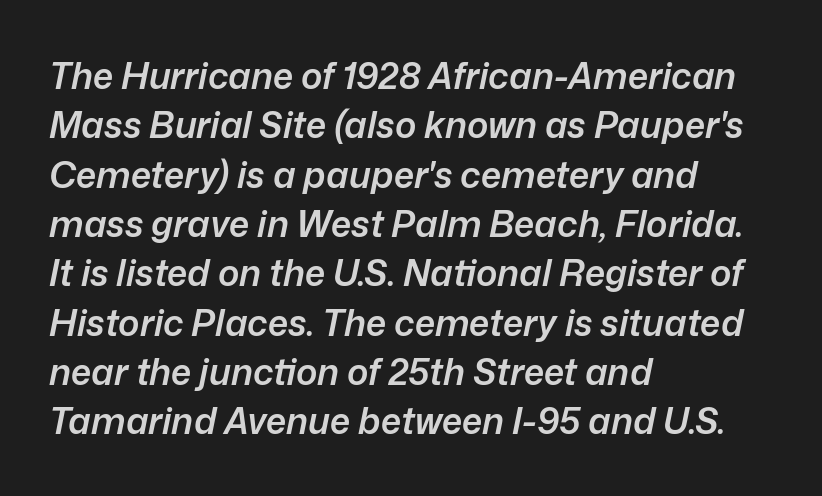
Note the varied advance widths — an 'i' is clearly narrower than an 'm'. Reading down the block, your eye returns to a fixed left position each line. The whole block is typeset with a tilt. Words appear dense and cohesive because spacing is normal. This is the in-between weight designers call semibold or demi.
